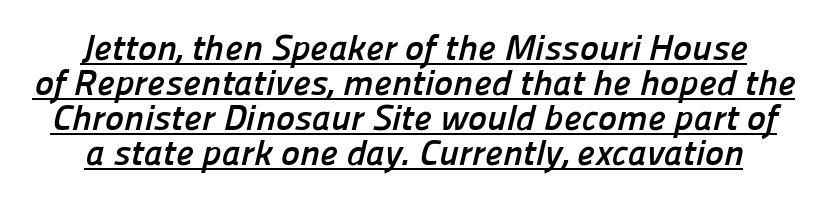
Q: Is the text bold? A: Yes.
Q: Is the typeface a serif or a sans-serif typeface? A: Sans-serif.
Q: Is the text underlined? A: Yes.
Q: Is the spacing between letters normal or unusually wide? A: Normal.
Q: Is the spacing between lines tight, normal or loose? A: Tight.
Q: Width (condensed, normal, or wide)? A: Normal.
Q: Stroke contrast? A: Low.
Q: x-height? A: Medium.
Q: Monospaced? A: No.
